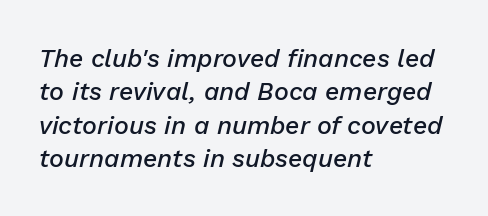
Q: Is the text bold? A: Semi-bold.
Q: Is the text italic (slanted)? A: Yes, it leans right by about 13 degrees.
Q: Is the text underlined? A: No.
Q: How is the paragraph aligned? A: Left-aligned.
Q: Is the spacing between letters normal or unusually wide? A: Normal.
Q: Is the spacing between lines tight, normal or loose? A: Normal.
